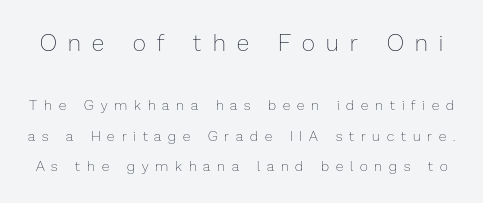
Q: Is the text bold? A: No.
Q: Is the text italic (slanted)? A: No, it is upright.
Q: Is the text underlined? A: No.
Q: Is the spacing between letters normal or unusually wide? A: Unusually wide.
Q: Is the spacing between lines tight, normal or loose? A: Loose.
Q: Which block of text is set in a larger size, the first (top) or the second (bottom)? A: The first (top) one.
